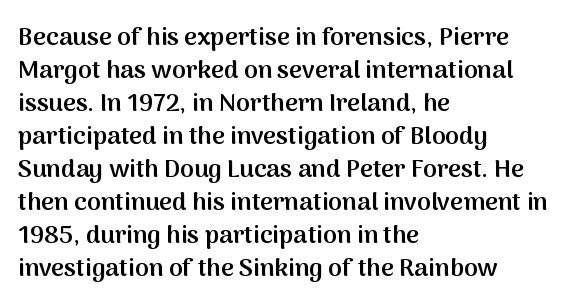
{"italic": "no", "bold": "semi", "underline": "no", "align": "left", "line_spacing": "normal", "line_spacing_ratio": 1.32, "letter_spacing": "normal", "letter_spacing_em": 0.0, "glyph_px": 25}
